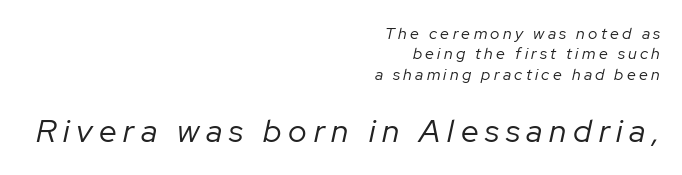
Which margin do the lines hug? The right one — the left edge is uneven. On a weight scale, this lands at 450 or below. No word sits above an underline. Size hierarchy here favors the trailing block over the leading one. Posture: slanted.
